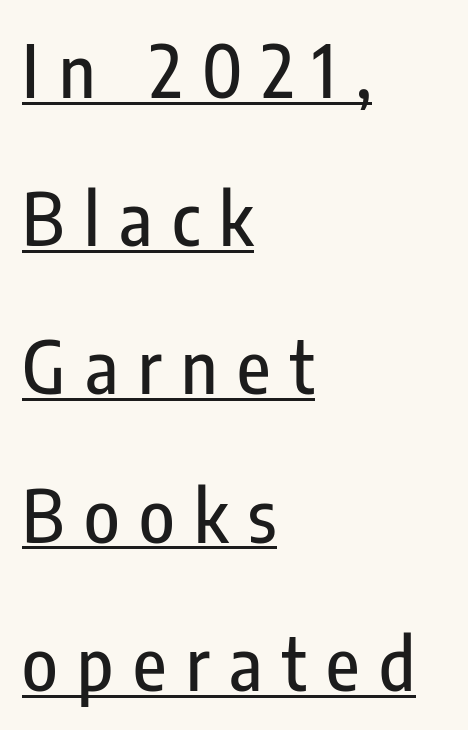
Q: Is the text italic (slanted)? A: No, it is upright.
Q: Is the typeface a serif or a sans-serif typeface? A: Sans-serif.
Q: Is the text underlined? A: Yes.
Q: How is the paragraph aligned? A: Left-aligned.
Q: Is the spacing between letters normal or unusually wide? A: Unusually wide.
Q: Is the spacing between lines tight, normal or loose? A: Loose.
Q: Width (condensed, normal, or wide)? A: Condensed.
Q: Stroke contrast? A: Low.
Q: x-height? A: Medium.
Q: Monospaced? A: No.
